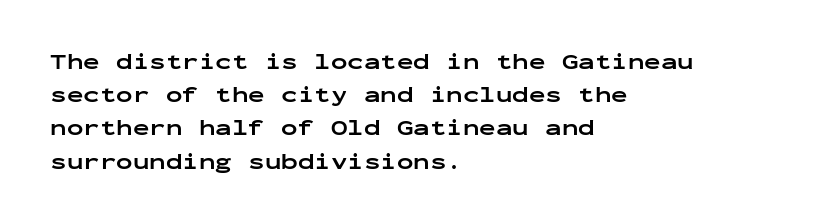
Leading matches the norm, producing a regular column. The area under the type is left untouched. Does extra space separate the letters? No, they use regular spacing. These lines were composed using upright roman letters.
